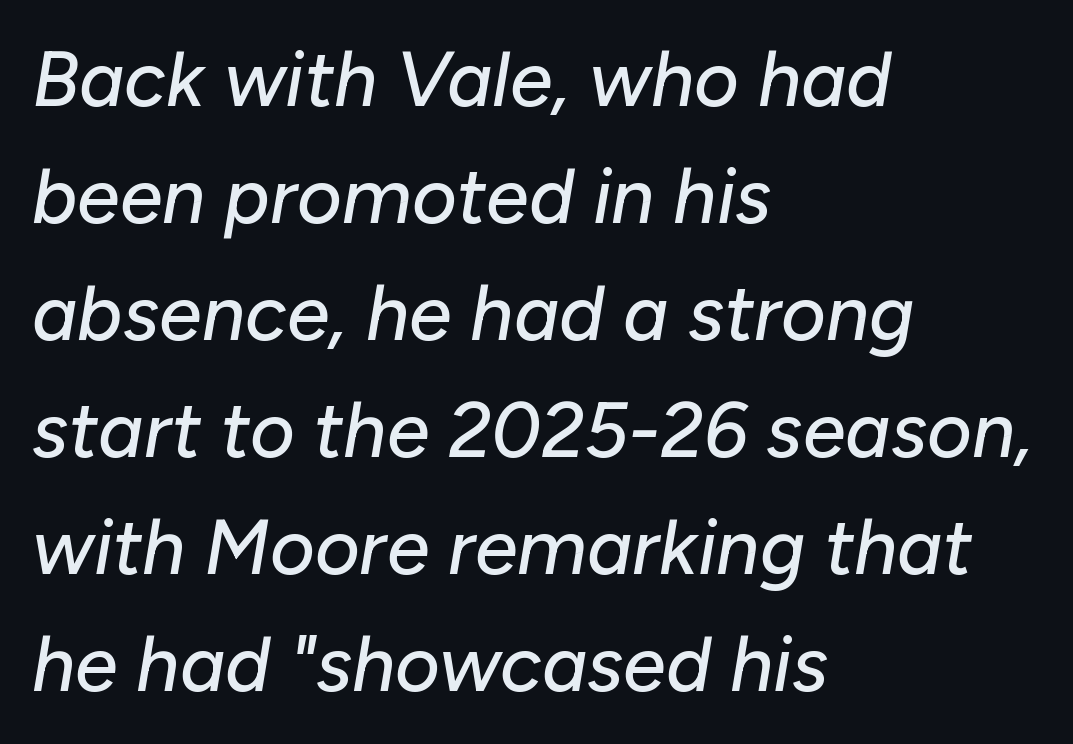
The image shows 77 px text type, italic (leaning right); set left-aligned, normal line spacing (1.52x), normal letter spacing, not underlined; low stroke contrast and a medium x-height.
